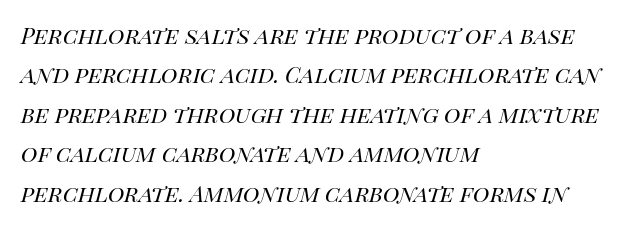
{"italic": "yes", "lean": "right", "slant_degrees": 14, "bold": "no", "weight": "regular", "width": "normal", "stroke_contrast": "high", "x_height": "large", "monospaced": "no", "underline": "no", "align": "left", "line_spacing": "normal", "line_spacing_ratio": 1.41, "letter_spacing": "normal", "letter_spacing_em": 0.0, "glyph_px": 28}
